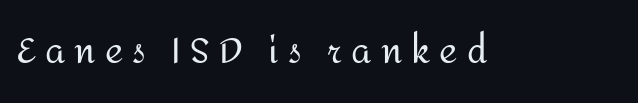
Q: Is the text bold? A: No.
Q: Is the text italic (slanted)? A: No, it is upright.
Q: Is the typeface a serif or a sans-serif typeface? A: Sans-serif.
Q: Is the text underlined? A: No.
Q: Is the spacing between letters normal or unusually wide? A: Unusually wide.
Q: Width (condensed, normal, or wide)? A: Normal.
Q: Stroke contrast? A: Medium.
Q: x-height? A: Medium.
Q: Monospaced? A: No.
